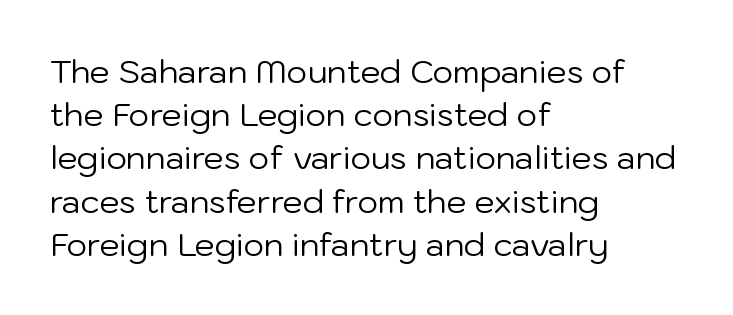
Bold? No — there's no thickening of the strokes. A normal amount of white space separates one row of letters from the next. Examine the stroke ends and you'll find no serifs. Descenders are the only things crossing below the line. Is this a fixed-width face? No — the glyphs have proportional, varying widths. You can tell it's not italic because the verticals are truly vertical.
